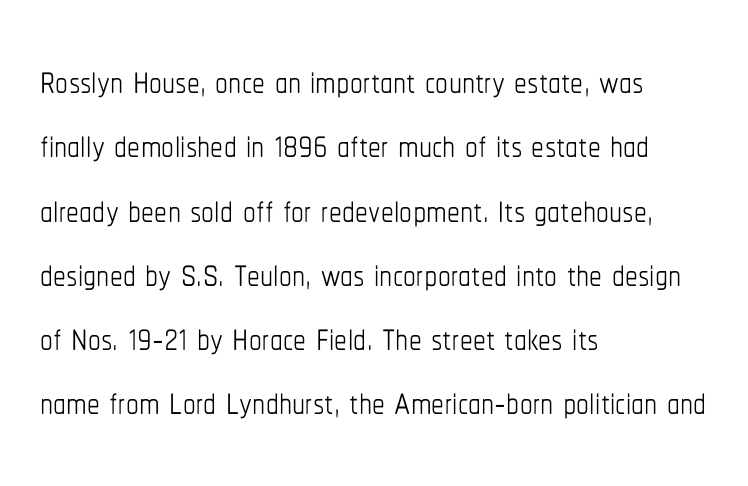
{"italic": "no", "bold": "no", "weight": "thin", "width": "condensed", "stroke_contrast": "low", "x_height": "medium", "monospaced": "no", "underline": "no", "align": "left", "line_spacing": "normal", "line_spacing_ratio": 1.26, "letter_spacing": "normal", "letter_spacing_em": 0.0, "glyph_px": 51}
